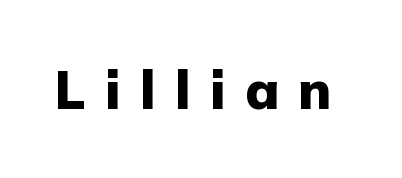
Q: Is the text bold? A: Yes.
Q: Is the text italic (slanted)? A: No, it is upright.
Q: Is the typeface a serif or a sans-serif typeface? A: Sans-serif.
Q: Is the text underlined? A: No.
Q: Is the spacing between letters normal or unusually wide? A: Unusually wide.
Q: Width (condensed, normal, or wide)? A: Normal.
Q: Stroke contrast? A: Low.
Q: x-height? A: Medium.
Q: Monospaced? A: No.
